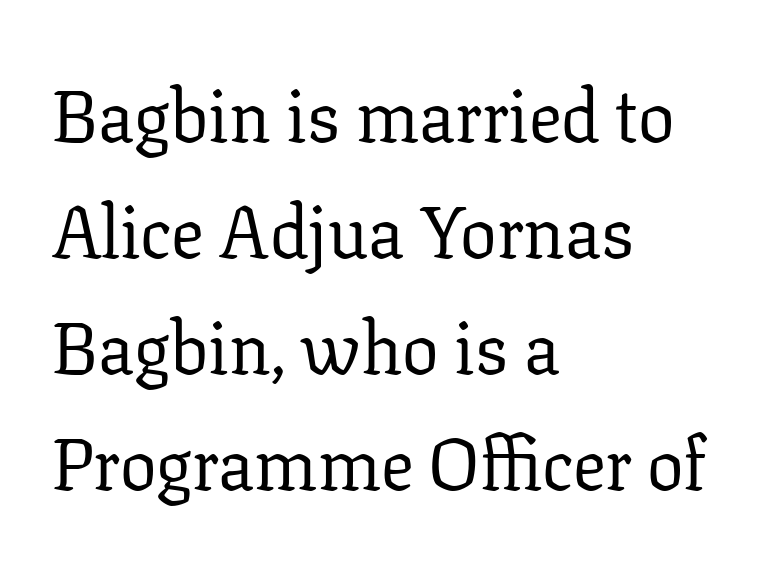
Short note: letters normally spaced. Stroke terminals: seriffed. Is the stroke heavy? The answer is a plain regular-or-lighter. Is this a fixed-width face? No — the glyphs have proportional, varying widths. These lines are set flush left with a ragged right edge.
